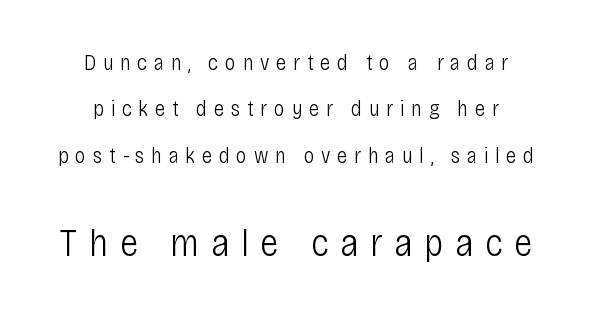
{"serif": "no", "italic": "no", "bold": "no", "weight": "light", "width": "condensed", "stroke_contrast": "low", "x_height": "large", "monospaced": "no", "underline": "no", "line_spacing": "loose", "line_spacing_ratio": 2.11, "letter_spacing": "wide", "letter_spacing_em": 0.3, "larger_block": "second", "size_ratio": 1.77, "glyph_px": 39}
